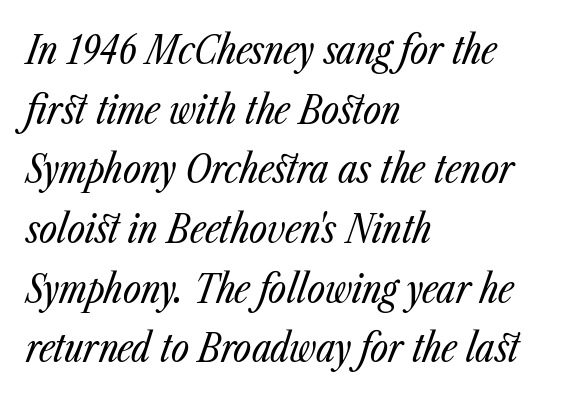
{"italic": "yes", "lean": "right", "slant_degrees": 23, "bold": "no", "weight": "regular", "width": "condensed", "stroke_contrast": "low", "x_height": "medium", "monospaced": "no", "underline": "no", "align": "left", "line_spacing": "normal", "line_spacing_ratio": 1.53, "letter_spacing": "normal", "letter_spacing_em": 0.0, "glyph_px": 39}
